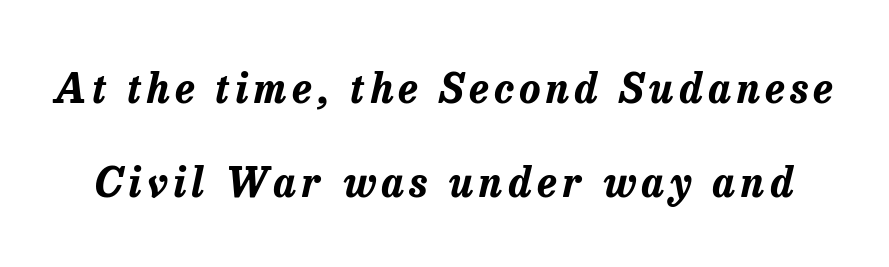
The glyphs look as if they've been sheared to an angle. The face used here is proportionally spaced, like ordinary book or web type. Compared with typical paragraphs, the rows here are farther apart. Underline: absent.
